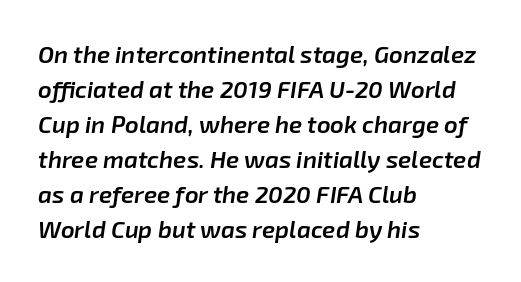
The foot of each line stays bare and open. Heft: intermediate — a semibold. Honestly, the letter spacing is just normal — you wouldn't notice it. Quick note: interline space is typical. Each line starts at the same left margin while the right side varies. Yep, that's italic — everything's leaning.
